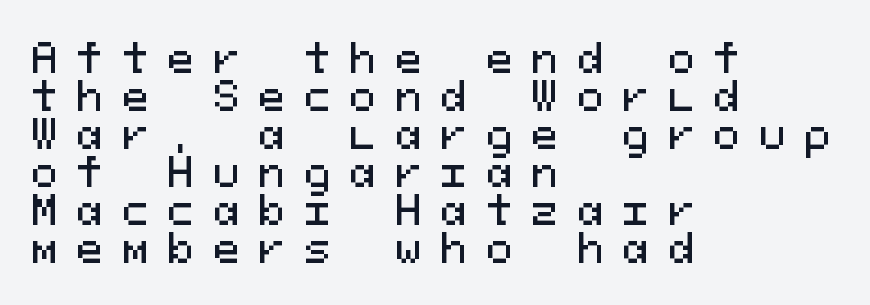
{"serif": "no", "italic": "no", "width": "normal", "stroke_contrast": "medium", "x_height": "medium", "monospaced": "yes", "underline": "no", "align": "left", "line_spacing": "tight", "line_spacing_ratio": 0.95, "letter_spacing": "wide", "letter_spacing_em": 0.47, "glyph_px": 40}
